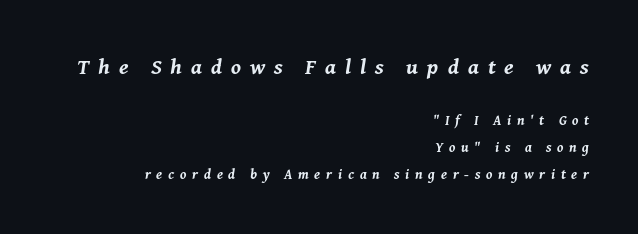
Q: Is the text bold? A: Yes.
Q: Is the text italic (slanted)? A: Yes, it leans right by about 8 degrees.
Q: Is the text underlined? A: No.
Q: How is the paragraph aligned? A: Right-aligned.
Q: Is the spacing between letters normal or unusually wide? A: Unusually wide.
Q: Is the spacing between lines tight, normal or loose? A: Loose.
Q: Which block of text is set in a larger size, the first (top) or the second (bottom)? A: The first (top) one.
